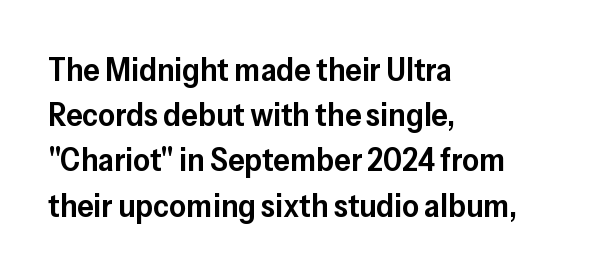
Do the characters align in a grid? No, the font is proportional. The setting favours the left margin, as ordinary paragraphs usually do. Nobody touched the tracking dial on this one. The rendering shows plain stroke endings on the letterforms — a sans-serif design. Every character sits straight up, as roman type does.
